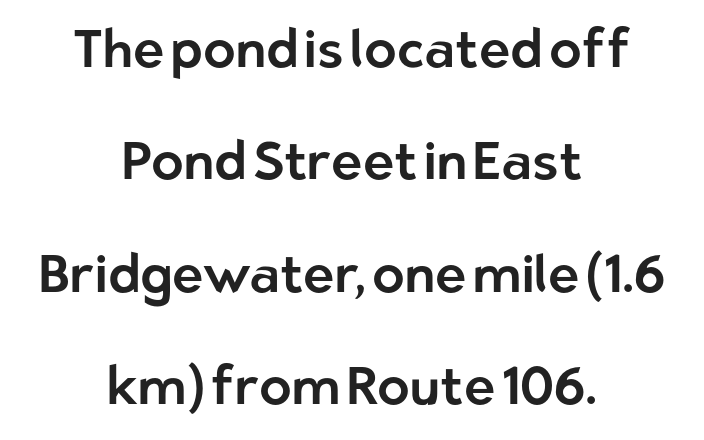
Posture: vertical. The gap between lines stays unmarked. Summary of vertical rhythm: relaxed, with wide interline spacing. Characters follow at the spacing the type designer built in. Character widths vary here, with narrow letters taking less room than wide ones.
